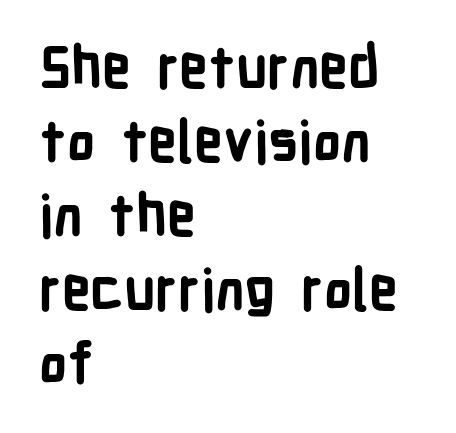
The image shows 57 px bold, condensed sans-serif type, upright; set left-aligned, normal line spacing (1.3x), normal letter spacing, not underlined; low stroke contrast and a medium x-height.
